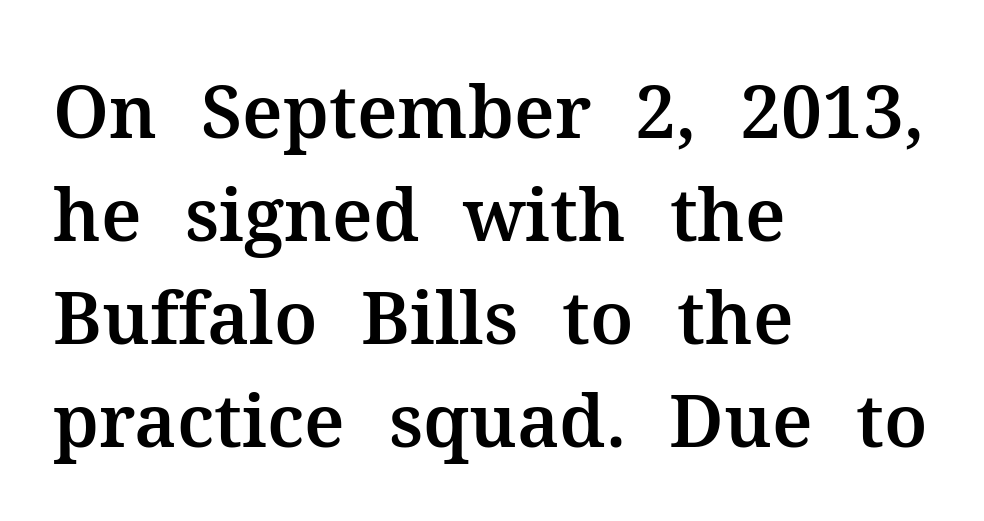
Q: Is the text italic (slanted)? A: No, it is upright.
Q: Is the typeface a serif or a sans-serif typeface? A: Serif.
Q: Is the text underlined? A: No.
Q: How is the paragraph aligned? A: Left-aligned.
Q: Is the spacing between letters normal or unusually wide? A: Normal.
Q: Is the spacing between lines tight, normal or loose? A: Normal.
Q: Width (condensed, normal, or wide)? A: Normal.
Q: Stroke contrast? A: Medium.
Q: x-height? A: Medium.
Q: Monospaced? A: No.
